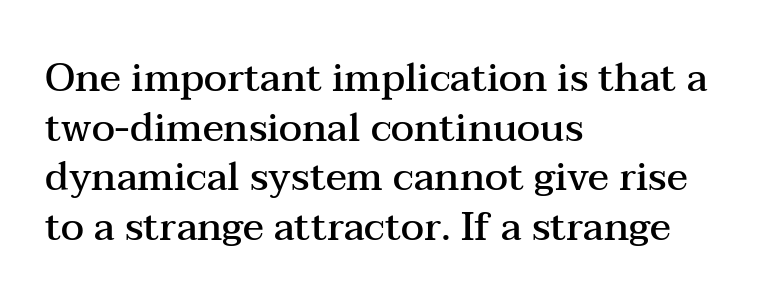
The paragraph has a hard left edge and a soft right edge. In terms of letterform style, serifs are clearly present. Regular leading. Style check: upright.
